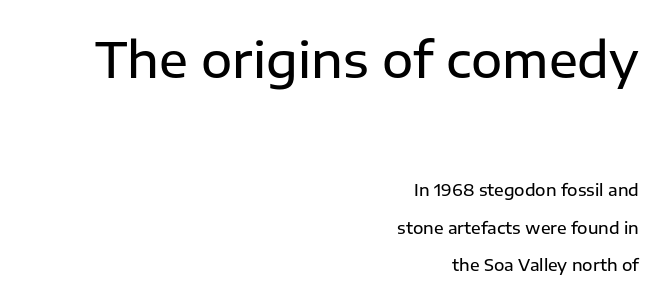
The rag falls on the left side of this text block. The gap between lines stays unmarked. Standard letterfit; no display-style spreading of the glyphs. Unlike a traditional serif, this face leaves its strokes unadorned. Tall strokes in this sample are plumb rather than angled.
